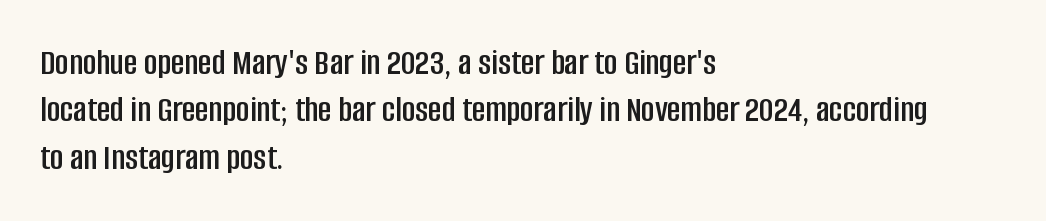
How are the letters spaced? Ordinarily, with no added tracking. Style check: upright. Only glyphs here, with clear space below each row. Visually the block forms a straight wall on the left and a jagged coastline on the right. Horizontal bands of white between lines are of average thickness.
